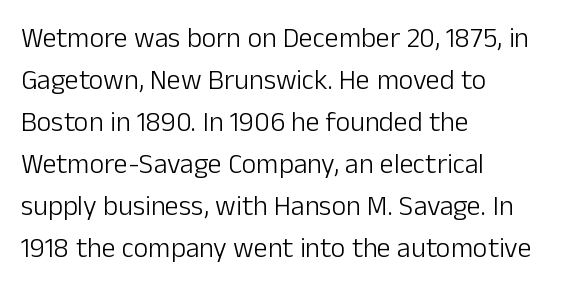
What's the leading like? Ordinary, nothing unusual. Heft: none added — not bold. The zone under the glyphs is completely vacant. Characters remain perfectly vertical along every line. This is sans-serif lettering, the kind often seen on screens and signage. The rendering uses natural spacing where letterforms have individual widths.
